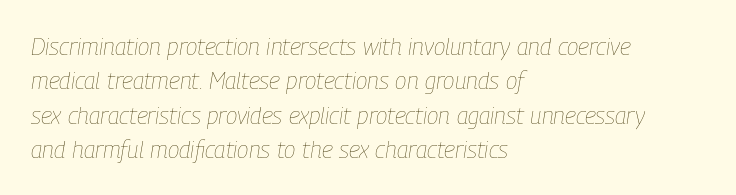
Q: Is the text bold? A: No.
Q: Is the text italic (slanted)? A: Yes, it leans right by about 9 degrees.
Q: Is the text underlined? A: No.
Q: How is the paragraph aligned? A: Left-aligned.
Q: Is the spacing between letters normal or unusually wide? A: Normal.
Q: Is the spacing between lines tight, normal or loose? A: Normal.
